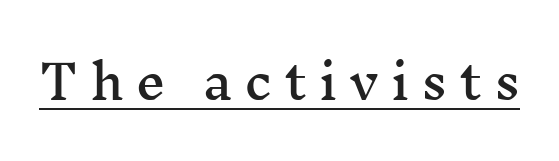
Q: Is the text italic (slanted)? A: No, it is upright.
Q: Is the typeface a serif or a sans-serif typeface? A: Serif.
Q: Is the text underlined? A: Yes.
Q: Is the spacing between letters normal or unusually wide? A: Unusually wide.
Q: Width (condensed, normal, or wide)? A: Wide.
Q: Stroke contrast? A: Medium.
Q: x-height? A: Medium.
Q: Monospaced? A: No.
